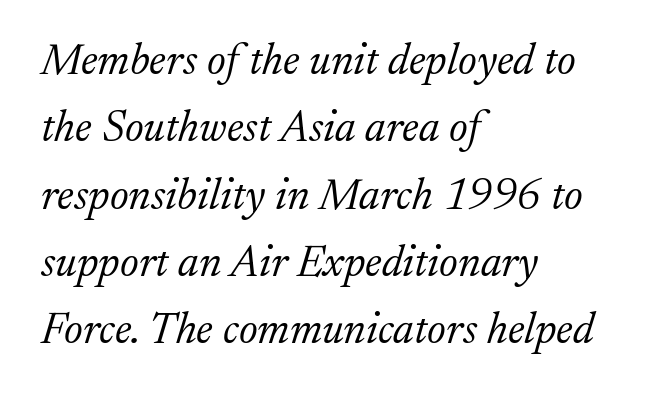
The image shows 44 px light serif type, italic (leaning right); set left-aligned, normal line spacing (1.53x), normal letter spacing, not underlined; low stroke contrast and a medium x-height.
